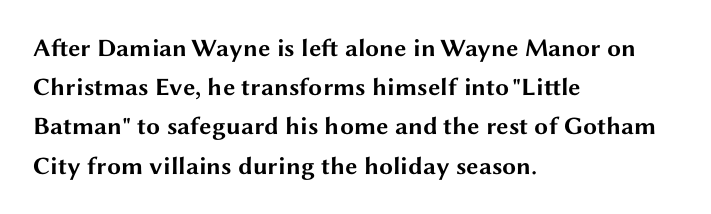
{"italic": "no", "bold": "yes", "underline": "no", "align": "left", "line_spacing": "normal", "line_spacing_ratio": 1.57, "letter_spacing": "normal", "letter_spacing_em": 0.0, "glyph_px": 25}
